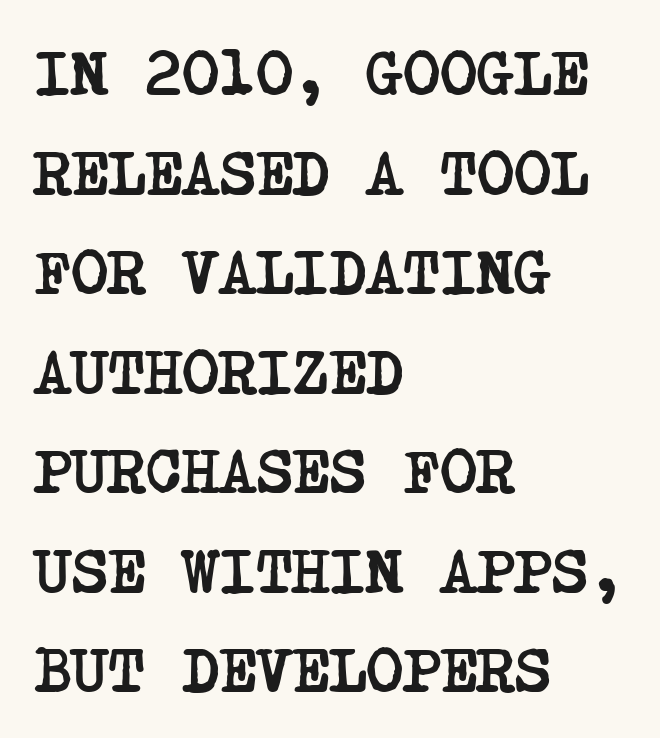
{"serif": "yes", "bold": "yes", "weight": "semibold", "width": "condensed", "stroke_contrast": "low", "x_height": "large", "underline": "no", "align": "left", "line_spacing": "normal", "line_spacing_ratio": 1.58, "letter_spacing": "normal", "letter_spacing_em": 0.0, "glyph_px": 63}
